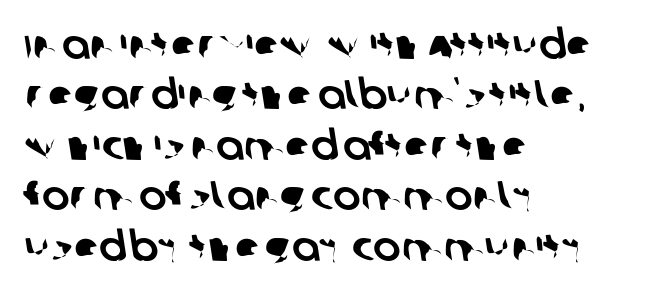
Q: Is the typeface a serif or a sans-serif typeface? A: Sans-serif.
Q: Is the text underlined? A: No.
Q: How is the paragraph aligned? A: Left-aligned.
Q: Is the spacing between letters normal or unusually wide? A: Normal.
Q: Width (condensed, normal, or wide)? A: Normal.
Q: Stroke contrast? A: Low.
Q: x-height? A: Large.
Q: Monospaced? A: No.
